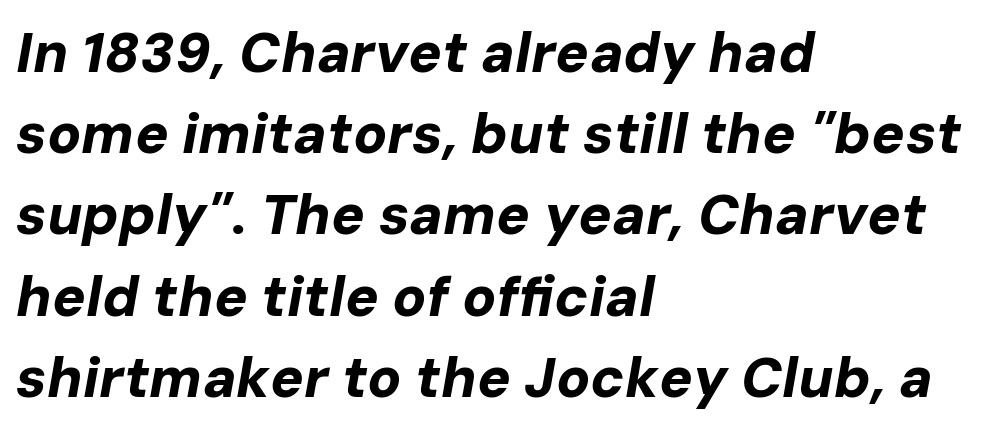
The image shows 56 px bold type, italic (leaning right); set left-aligned, normal line spacing (1.45x), normal letter spacing, not underlined; low stroke contrast and a medium x-height.
